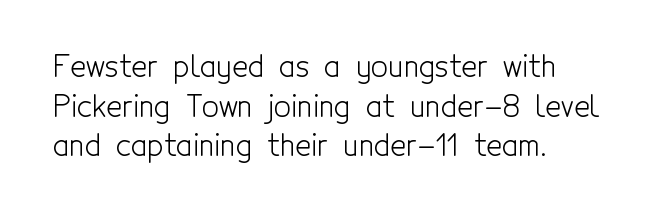
Q: Is the text bold? A: No.
Q: Is the text italic (slanted)? A: No, it is upright.
Q: Is the typeface a serif or a sans-serif typeface? A: Sans-serif.
Q: Is the text underlined? A: No.
Q: How is the paragraph aligned? A: Left-aligned.
Q: Is the spacing between letters normal or unusually wide? A: Normal.
Q: Is the spacing between lines tight, normal or loose? A: Normal.
Q: Width (condensed, normal, or wide)? A: Condensed.
Q: x-height? A: Medium.
Q: Monospaced? A: No.
